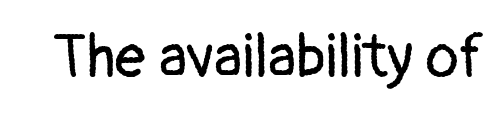
Q: Is the text bold? A: No.
Q: Is the text italic (slanted)? A: No, it is upright.
Q: Is the typeface a serif or a sans-serif typeface? A: Sans-serif.
Q: Is the text underlined? A: No.
Q: Is the spacing between letters normal or unusually wide? A: Normal.
Q: Width (condensed, normal, or wide)? A: Normal.
Q: Stroke contrast? A: Low.
Q: x-height? A: Medium.
Q: Monospaced? A: No.
